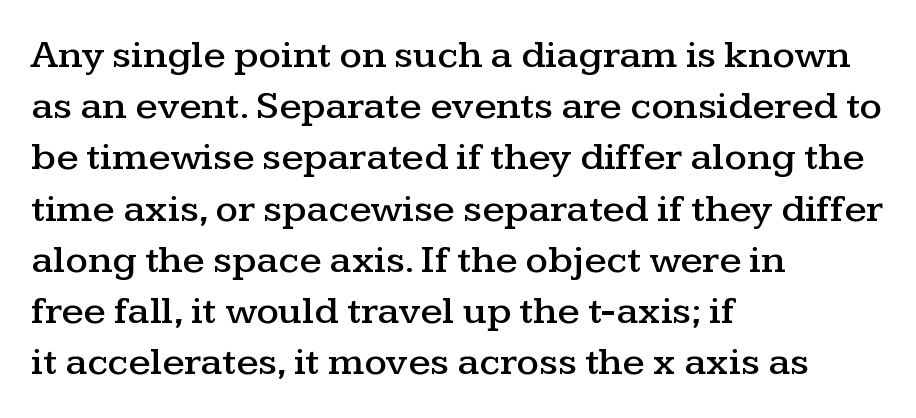
The image shows 40 px wide serif type, upright; set left-aligned, normal line spacing (1.28x), normal letter spacing, not underlined; medium stroke contrast and a medium x-height.
